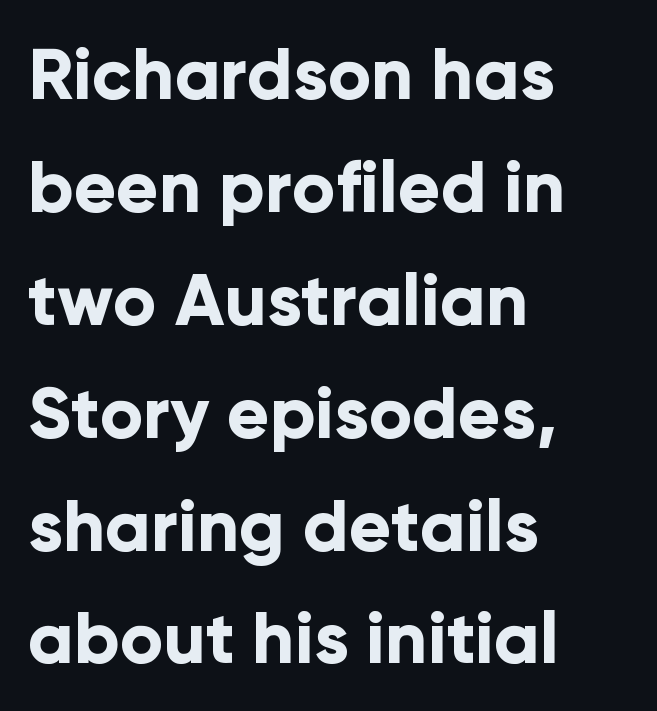
{"serif": "no", "italic": "no", "bold": "yes", "weight": "bold", "width": "normal", "stroke_contrast": "low", "x_height": "medium", "monospaced": "no", "underline": "no", "align": "left", "line_spacing": "normal", "line_spacing_ratio": 1.59, "letter_spacing": "normal", "letter_spacing_em": 0.0, "glyph_px": 71}
